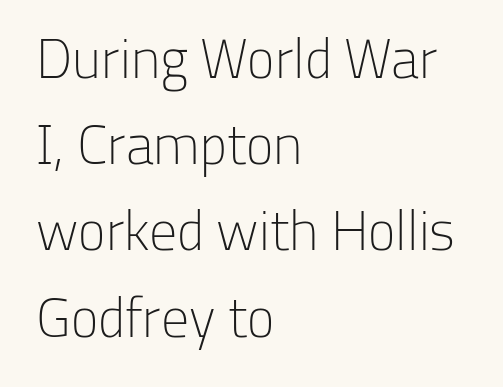
{"serif": "no", "italic": "no", "bold": "no", "weight": "light", "width": "normal", "stroke_contrast": "low", "x_height": "medium", "monospaced": "no", "underline": "no", "align": "left", "line_spacing": "normal", "line_spacing_ratio": 1.54, "letter_spacing": "normal", "letter_spacing_em": 0.0, "glyph_px": 56}
